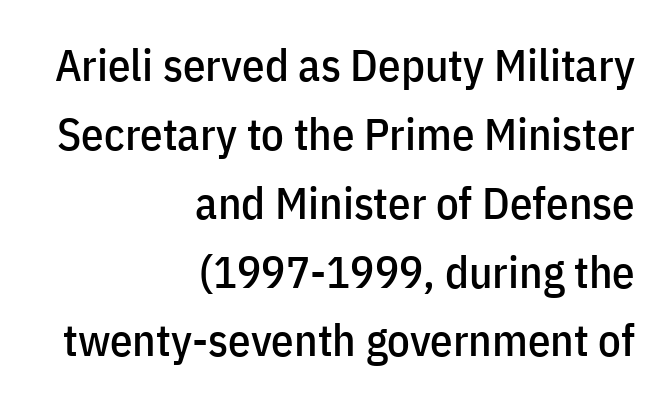
A typesetter would call this proportional, since set widths differ per character. Regarding leading, the lines here are spaced in the standard way. Unmarked baselines from the first word to the last. Stroke terminals: plain, sans-serif. This is roman type, the default non-slanted kind. Teacher's note: observe the even right margin — that is flush-right alignment.
